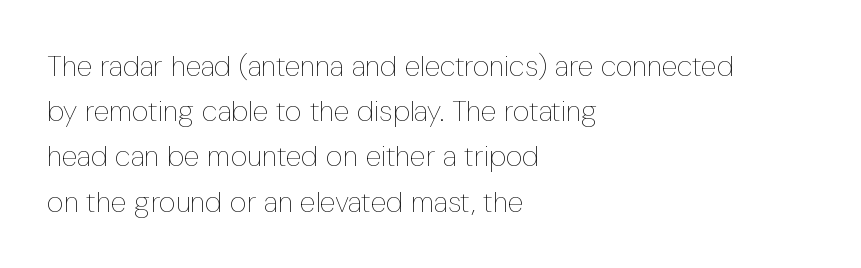
The image shows 29 px thin, condensed type, upright; set left-aligned, normal line spacing (1.56x), normal letter spacing, not underlined; low stroke contrast and a medium x-height.
